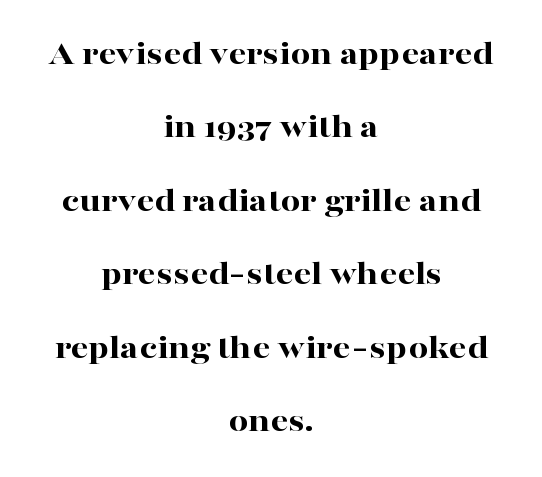
The image shows 35 px bold, wide serif type, upright; set centered, loose line spacing (2.1x), normal letter spacing, not underlined; high stroke contrast and a medium x-height.
